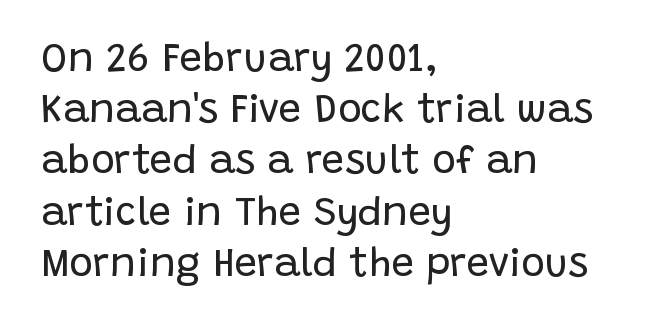
{"serif": "no", "italic": "no", "bold": "no", "weight": "regular", "width": "normal", "stroke_contrast": "low", "x_height": "large", "monospaced": "no", "underline": "no", "align": "left", "line_spacing": "normal", "line_spacing_ratio": 1.28, "letter_spacing": "normal", "letter_spacing_em": 0.0, "glyph_px": 40}
